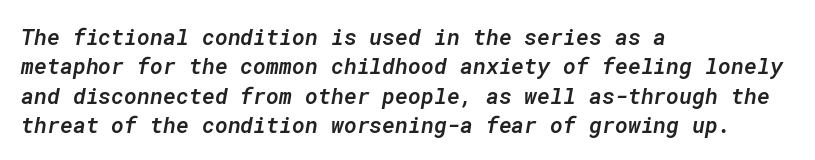
{"italic": "yes", "lean": "right", "slant_degrees": 10, "bold": "semi", "underline": "no", "align": "left", "line_spacing": "normal", "line_spacing_ratio": 1.33, "letter_spacing": "normal", "letter_spacing_em": 0.0, "glyph_px": 22}
